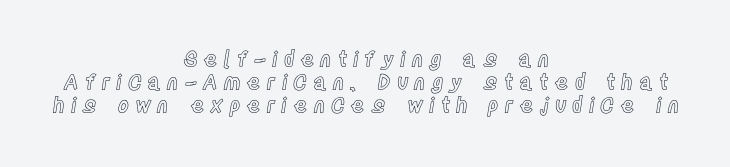
Q: Is the text italic (slanted)? A: Yes.
Q: Is the text underlined? A: No.
Q: How is the paragraph aligned? A: Centered.
Q: Is the spacing between letters normal or unusually wide? A: Unusually wide.
Q: Is the spacing between lines tight, normal or loose? A: Tight.
